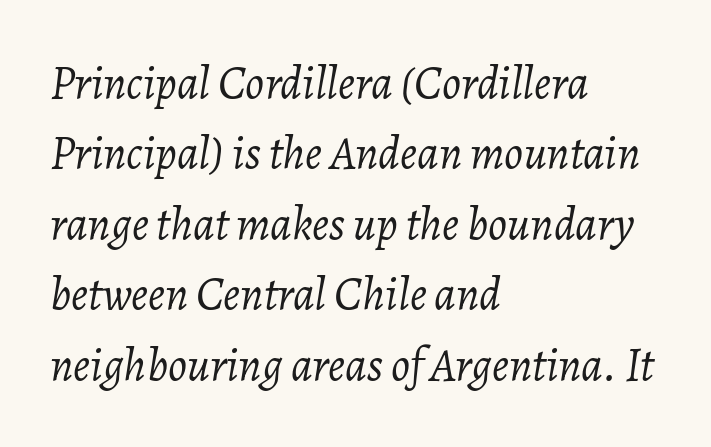
{"italic": "yes", "lean": "right", "slant_degrees": 7, "bold": "no", "weight": "light", "width": "normal", "stroke_contrast": "low", "x_height": "medium", "monospaced": "no", "underline": "no", "align": "left", "line_spacing": "normal", "line_spacing_ratio": 1.5, "letter_spacing": "normal", "letter_spacing_em": 0.0, "glyph_px": 47}
